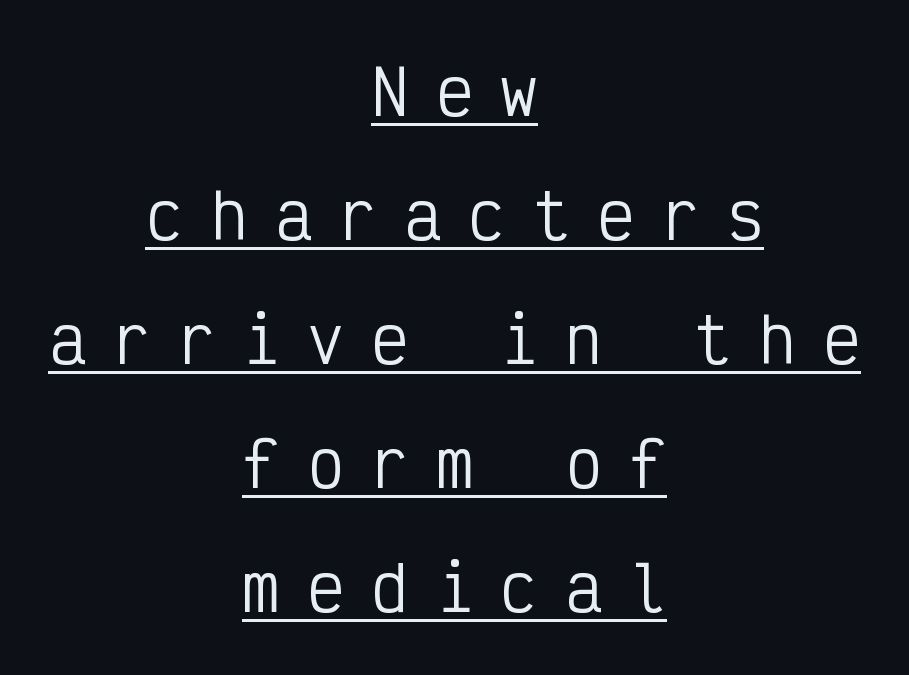
Q: Is the text bold? A: No.
Q: Is the text italic (slanted)? A: No, it is upright.
Q: Is the typeface a serif or a sans-serif typeface? A: Sans-serif.
Q: Is the text underlined? A: Yes.
Q: How is the paragraph aligned? A: Centered.
Q: Is the spacing between letters normal or unusually wide? A: Unusually wide.
Q: Is the spacing between lines tight, normal or loose? A: Loose.
Q: Width (condensed, normal, or wide)? A: Condensed.
Q: Stroke contrast? A: Low.
Q: x-height? A: Medium.
Q: Monospaced? A: Yes.
